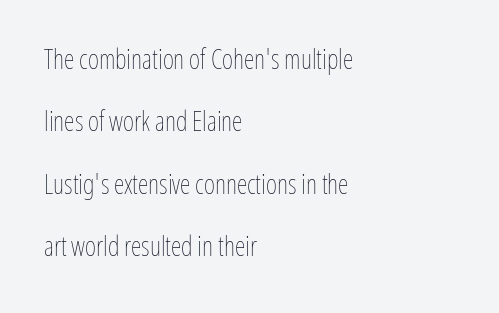
Q: Is the text bold? A: No.
Q: Is the text italic (slanted)? A: No, it is upright.
Q: Is the text underlined? A: No.
Q: How is the paragraph aligned? A: Left-aligned.
Q: Is the spacing between letters normal or unusually wide? A: Normal.
Q: Is the spacing between lines tight, normal or loose? A: Loose.
